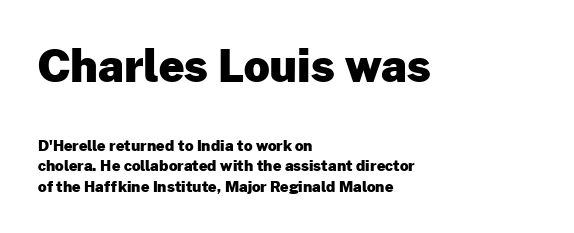
Q: Is the text bold? A: Yes.
Q: Is the text italic (slanted)? A: No, it is upright.
Q: Is the typeface a serif or a sans-serif typeface? A: Sans-serif.
Q: Is the text underlined? A: No.
Q: How is the paragraph aligned? A: Left-aligned.
Q: Is the spacing between letters normal or unusually wide? A: Normal.
Q: Is the spacing between lines tight, normal or loose? A: Normal.
Q: Which block of text is set in a larger size, the first (top) or the second (bottom)? A: The first (top) one.
Q: Width (condensed, normal, or wide)? A: Normal.
Q: Stroke contrast? A: Low.
Q: x-height? A: Medium.
Q: Monospaced? A: No.
